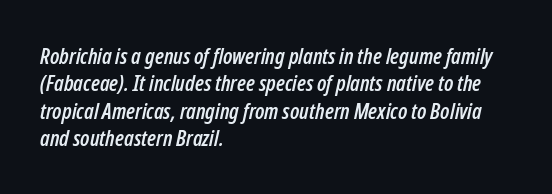
The image shows 22 px text type, italic (leaning right); set left-aligned, normal line spacing (1.25x), normal letter spacing, not underlined.
